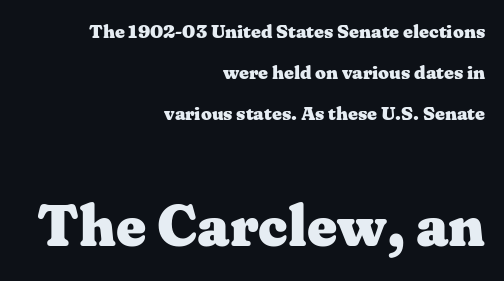
Q: Is the text bold? A: Yes.
Q: Is the text italic (slanted)? A: No, it is upright.
Q: Is the typeface a serif or a sans-serif typeface? A: Serif.
Q: Is the text underlined? A: No.
Q: How is the paragraph aligned? A: Right-aligned.
Q: Is the spacing between letters normal or unusually wide? A: Normal.
Q: Is the spacing between lines tight, normal or loose? A: Loose.
Q: Which block of text is set in a larger size, the first (top) or the second (bottom)? A: The second (bottom) one.
Q: Width (condensed, normal, or wide)? A: Wide.
Q: Stroke contrast? A: Medium.
Q: x-height? A: Medium.
Q: Monospaced? A: No.
